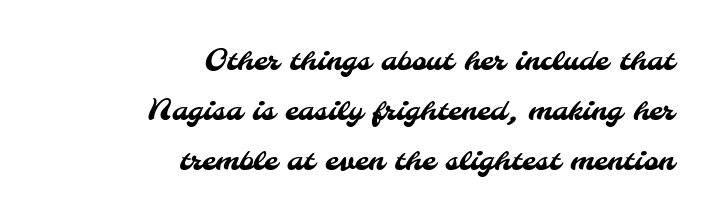
{"serif": "no", "width": "normal", "stroke_contrast": "medium", "x_height": "small", "monospaced": "no", "underline": "no", "align": "right", "line_spacing_ratio": 1.78, "letter_spacing": "normal", "letter_spacing_em": 0.0, "glyph_px": 28}
